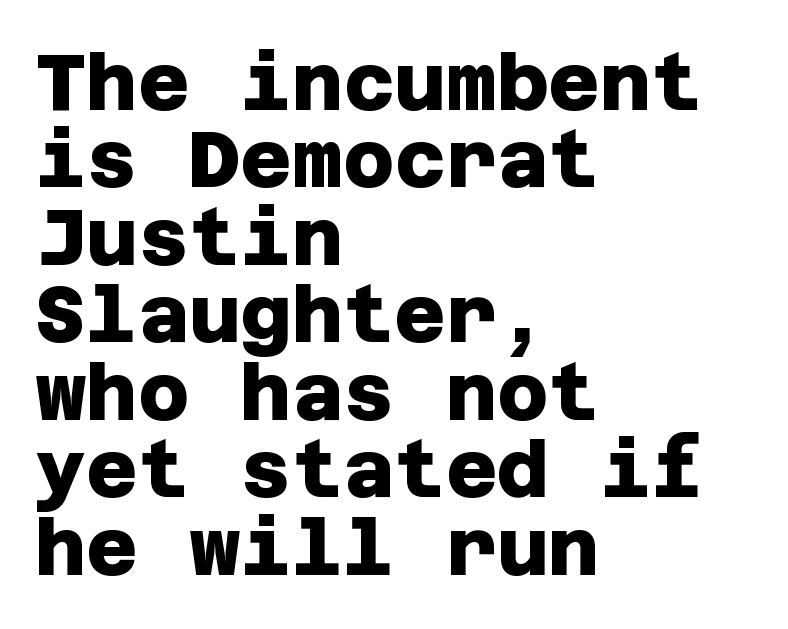
{"serif": "no", "bold": "yes", "weight": "heavy", "width": "normal", "stroke_contrast": "low", "x_height": "large", "underline": "no", "align": "left", "line_spacing": "tight", "line_spacing_ratio": 0.98, "letter_spacing": "normal", "letter_spacing_em": 0.0, "glyph_px": 79}
